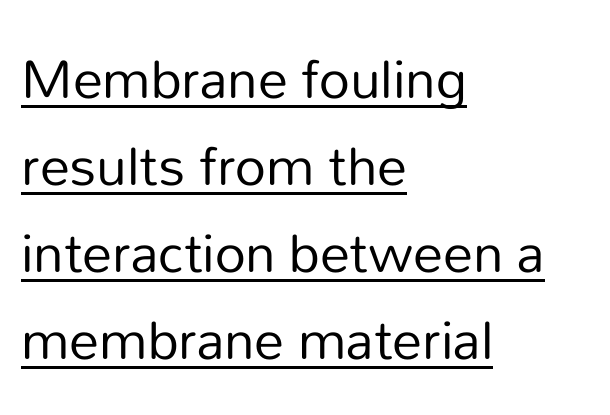
The image shows 60 px regular-weight sans-serif type, upright; set left-aligned, normal line spacing (1.45x), normal letter spacing, underlined; low stroke contrast and a medium x-height.
